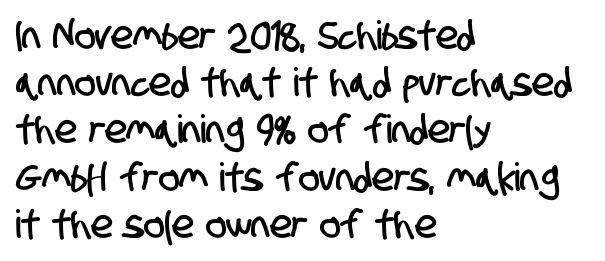
The type is set solid horizontally, with unmodified tracking. Unlike a traditional serif, this face leaves its strokes unadorned. Check the space under the baseline: it is left empty. Is the block centered? No — it sits flush against the left margin. Character widths vary here, with narrow letters taking less room than wide ones.
